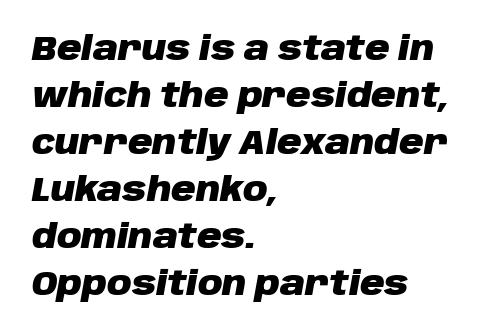
Q: Is the text bold? A: Yes.
Q: Is the text italic (slanted)? A: Yes, it leans right by about 10 degrees.
Q: Is the text underlined? A: No.
Q: How is the paragraph aligned? A: Left-aligned.
Q: Is the spacing between letters normal or unusually wide? A: Normal.
Q: Is the spacing between lines tight, normal or loose? A: Normal.
Q: Width (condensed, normal, or wide)? A: Normal.
Q: Stroke contrast? A: Low.
Q: x-height? A: Large.
Q: Monospaced? A: No.
